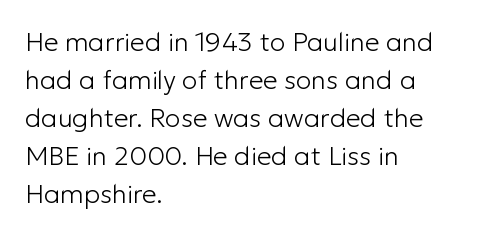
{"italic": "no", "bold": "no", "underline": "no", "align": "left", "line_spacing": "normal", "line_spacing_ratio": 1.46, "letter_spacing": "normal", "letter_spacing_em": 0.0, "glyph_px": 26}
